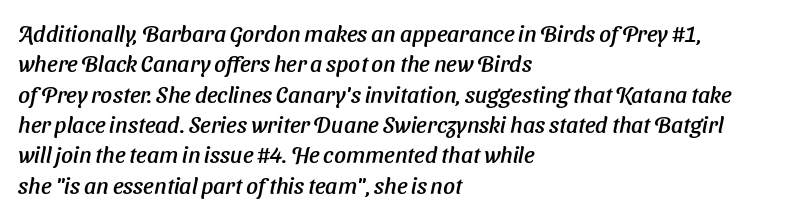
Q: Is the text underlined? A: No.
Q: How is the paragraph aligned? A: Left-aligned.
Q: Is the spacing between letters normal or unusually wide? A: Normal.
Q: Is the spacing between lines tight, normal or loose? A: Normal.
